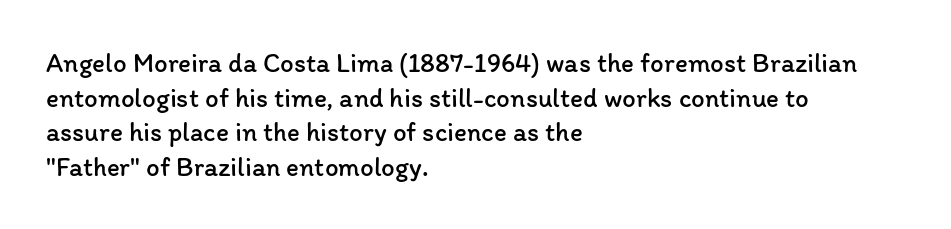
The image shows 27 px text type, upright; set left-aligned, normal line spacing (1.28x), normal letter spacing, not underlined.
